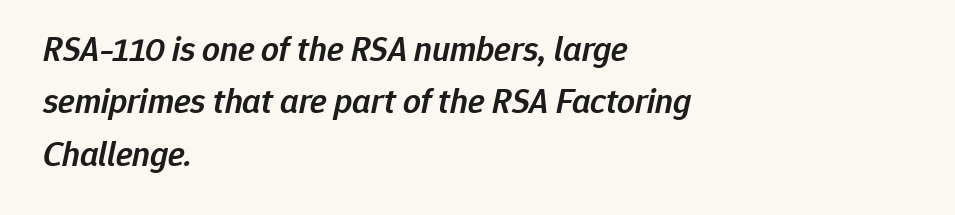
The rendering uses natural spacing where letterforms have individual widths. Leading: standard. The glyphs have the mass of a demibold cut, below bold. The axis of the letterforms is tilted away from vertical. Inter-character spacing is left at the font's built-in metrics.
